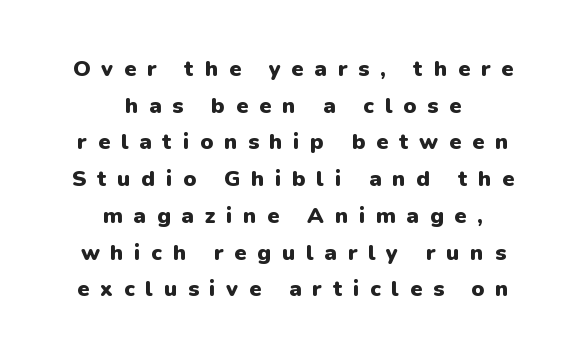
{"italic": "no", "bold": "yes", "underline": "no", "align": "center", "line_spacing": "normal", "line_spacing_ratio": 1.67, "letter_spacing": "wide", "letter_spacing_em": 0.49, "glyph_px": 22}
